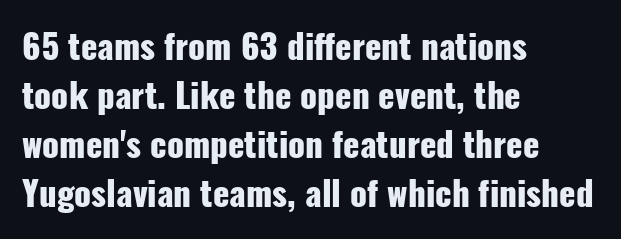
The image shows 34 px heavy, condensed sans-serif type, upright; set left-aligned, normal line spacing (1.44x), normal letter spacing, not underlined; low stroke contrast and a medium x-height.
